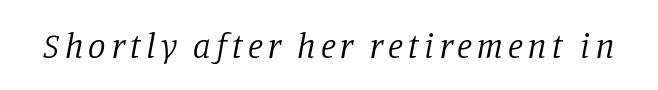
Q: Is the text bold? A: No.
Q: Is the text italic (slanted)? A: Yes, it leans right by about 11 degrees.
Q: Is the typeface a serif or a sans-serif typeface? A: Serif.
Q: Is the text underlined? A: No.
Q: Width (condensed, normal, or wide)? A: Normal.
Q: Stroke contrast? A: Low.
Q: x-height? A: Large.
Q: Monospaced? A: No.
